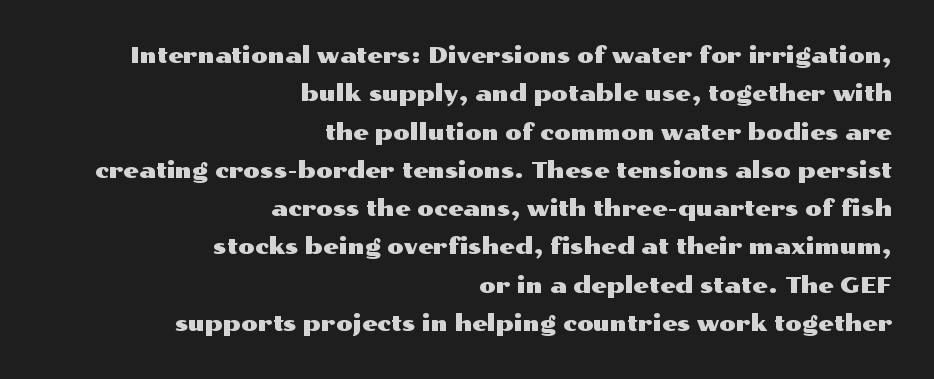
Casual observation: everything's shoved over to the right. Bare-footed words on every line. Look at the tracking — it's just the regular setting, nothing added. This is the regular roman posture of the typeface.
